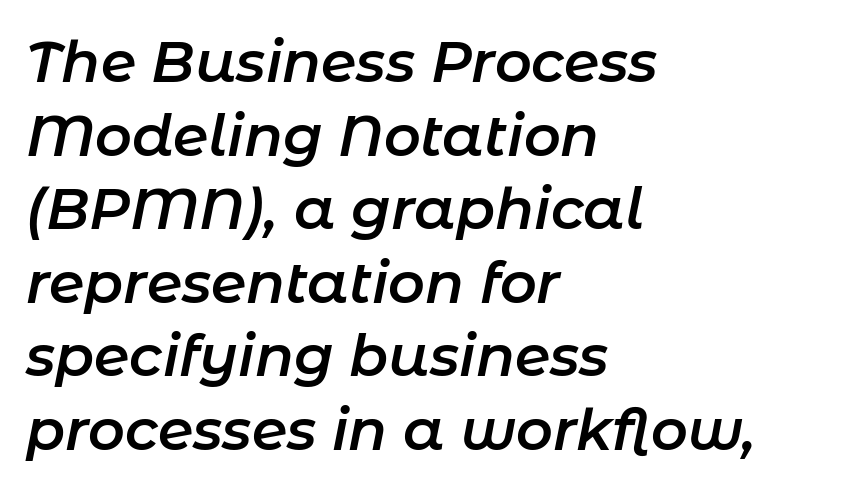
The image shows 57 px semibold type, italic (leaning right); set left-aligned, normal line spacing (1.29x), normal letter spacing, not underlined; low stroke contrast and a medium x-height.
